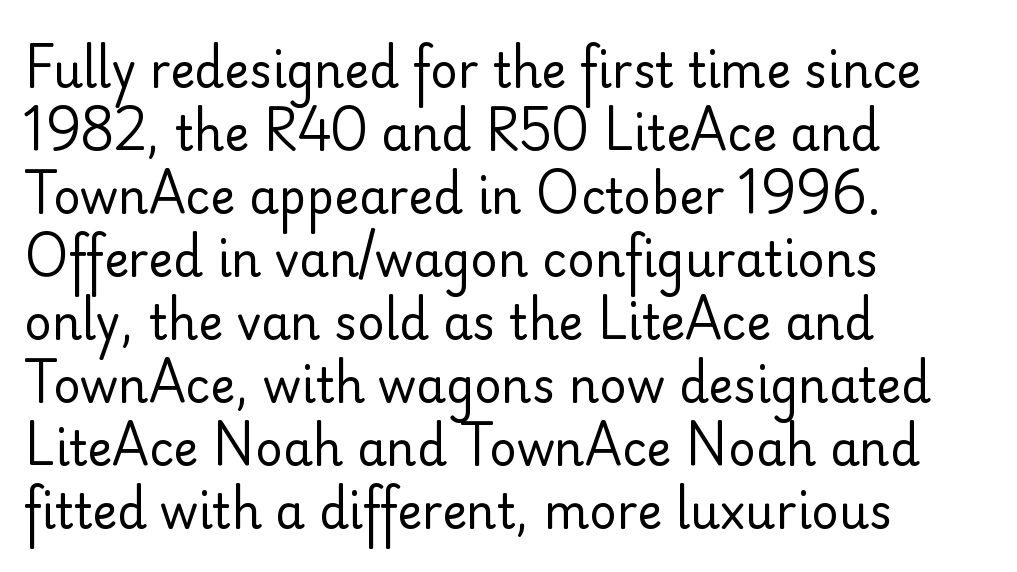
Proportional: the letters do not fall into vertical columns. The foot of each line stays bare and open. This sample keeps an unexceptional amount of space between lines. Compared with typical body copy, the letter spacing here is the same. Where is the straight margin? On the left.
